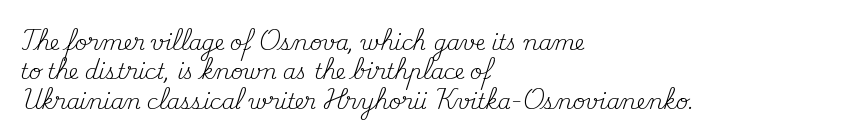
A clean baseline with only descenders dipping below it. Honestly, the row spacing looks completely unremarkable. Is this a heavy cut? Hardly; it is regular or lighter.
